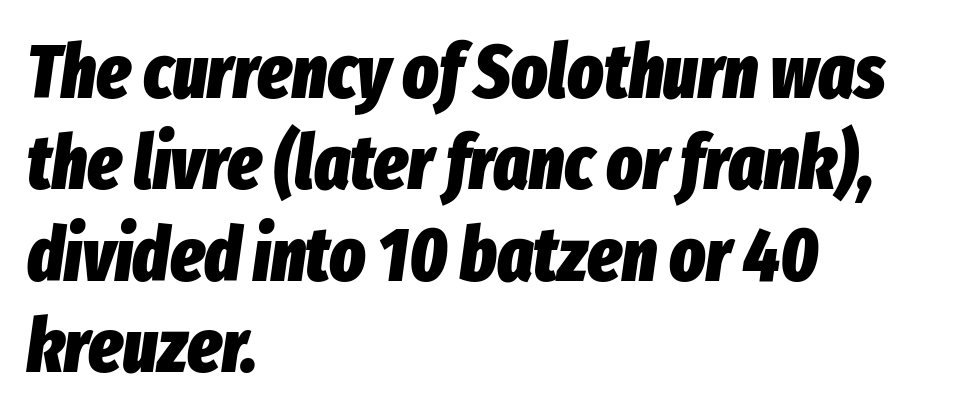
The image shows 75 px heavy, condensed type, italic (leaning right); set left-aligned, line spacing 1.22x, normal letter spacing, not underlined; low stroke contrast and a medium x-height.
